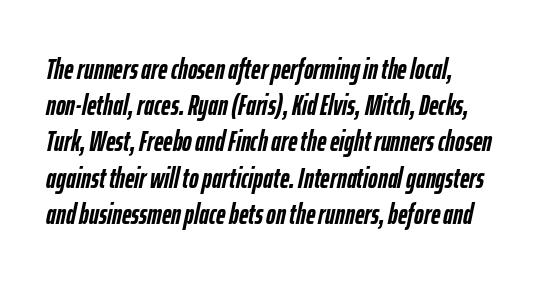
Q: Is the text bold? A: Yes.
Q: Is the text italic (slanted)? A: Yes, it leans right by about 12 degrees.
Q: Is the text underlined? A: No.
Q: How is the paragraph aligned? A: Left-aligned.
Q: Is the spacing between letters normal or unusually wide? A: Normal.
Q: Is the spacing between lines tight, normal or loose? A: Normal.
Q: Width (condensed, normal, or wide)? A: Condensed.
Q: Stroke contrast? A: Low.
Q: x-height? A: Medium.
Q: Monospaced? A: No.
